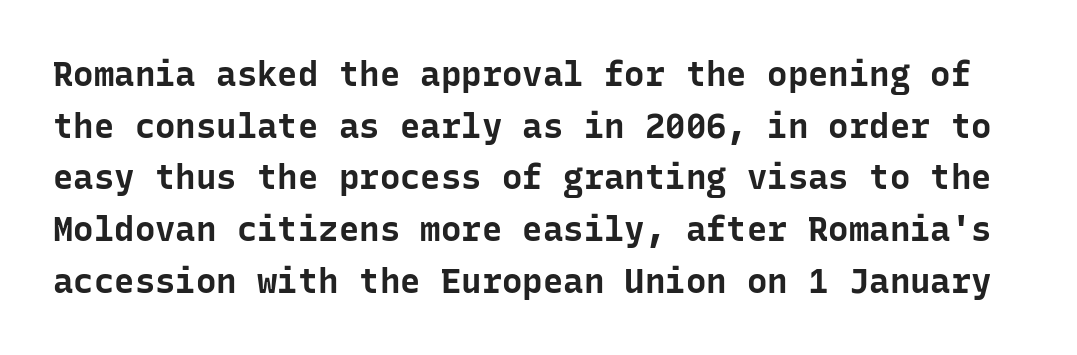
Q: Is the text bold? A: Yes.
Q: Is the text italic (slanted)? A: No, it is upright.
Q: Is the typeface a serif or a sans-serif typeface? A: Sans-serif.
Q: Is the text underlined? A: No.
Q: Is the spacing between letters normal or unusually wide? A: Normal.
Q: Is the spacing between lines tight, normal or loose? A: Normal.
Q: Width (condensed, normal, or wide)? A: Normal.
Q: Stroke contrast? A: Low.
Q: x-height? A: Medium.
Q: Monospaced? A: Yes.
